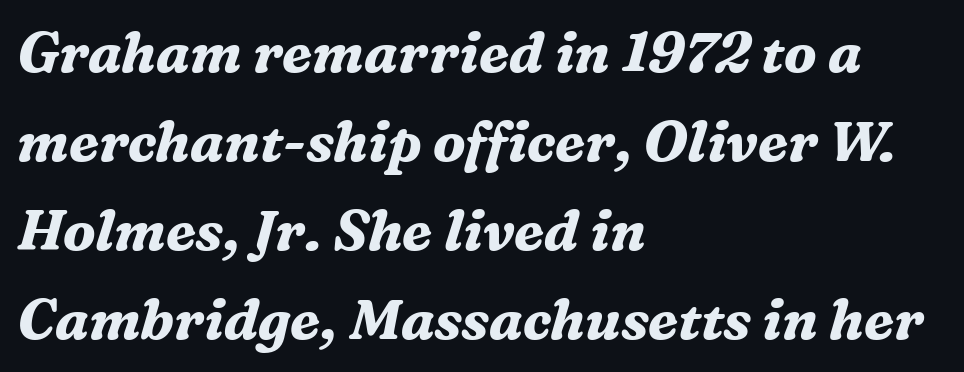
Does the leading feel generous? No, just average. The string is rendered with underlining switched off. The letters advance in unequal steps, a hallmark of proportional type. I'd call this a serif setting — the letters wear small feet.
